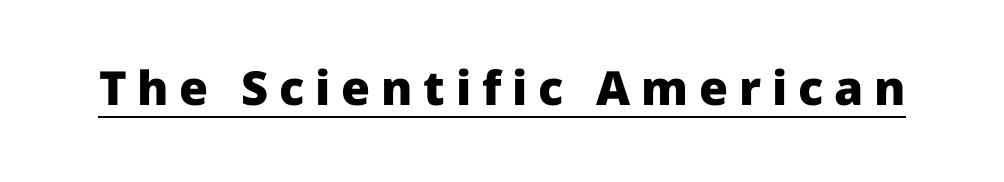
The image shows 47 px heavy sans-serif type, upright; set unusually wide letter spacing (+0.23 em), underlined; low stroke contrast and a medium x-height.
